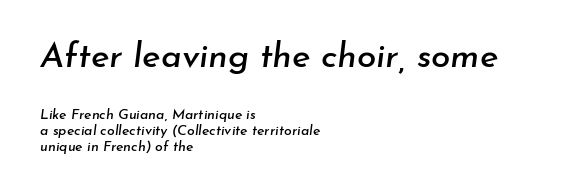
Q: Is the text italic (slanted)? A: Yes, it leans right by about 7 degrees.
Q: Is the text underlined? A: No.
Q: How is the paragraph aligned? A: Left-aligned.
Q: Is the spacing between letters normal or unusually wide? A: Normal.
Q: Is the spacing between lines tight, normal or loose? A: Tight.
Q: Which block of text is set in a larger size, the first (top) or the second (bottom)? A: The first (top) one.
Q: Width (condensed, normal, or wide)? A: Normal.
Q: Stroke contrast? A: Low.
Q: x-height? A: Small.
Q: Monospaced? A: No.
